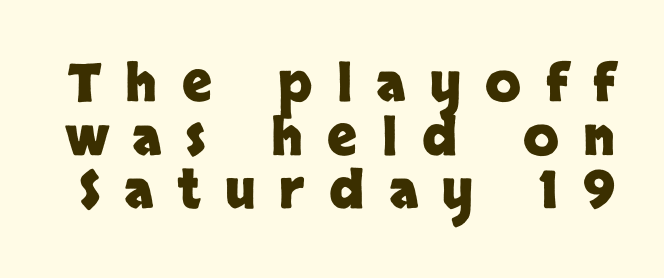
The image shows 52 px heavy sans-serif type, upright; set tight line spacing (1.03x), unusually wide letter spacing (+0.47 em), not underlined; low stroke contrast and a large x-height.
